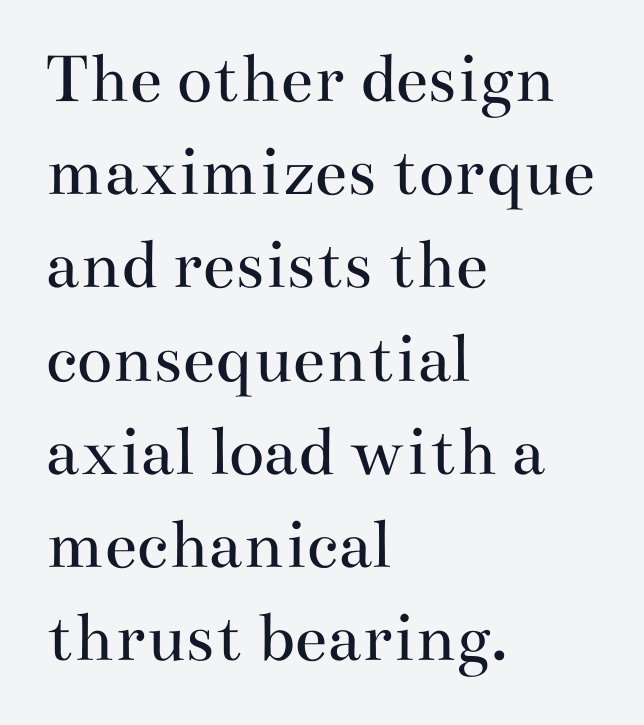
The image shows 74 px regular-weight, wide serif type, upright; set left-aligned, normal line spacing (1.26x), normal letter spacing, not underlined; medium stroke contrast and a small x-height.
